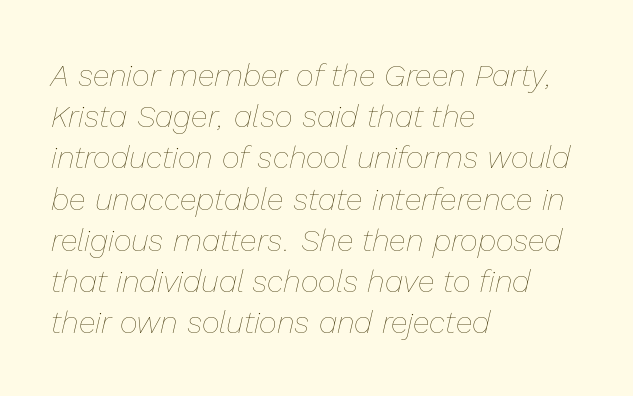
Q: Is the text bold? A: No.
Q: Is the text italic (slanted)? A: Yes, it leans right by about 13 degrees.
Q: Is the text underlined? A: No.
Q: How is the paragraph aligned? A: Left-aligned.
Q: Is the spacing between letters normal or unusually wide? A: Normal.
Q: Is the spacing between lines tight, normal or loose? A: Normal.
Q: Width (condensed, normal, or wide)? A: Normal.
Q: Stroke contrast? A: Low.
Q: x-height? A: Medium.
Q: Monospaced? A: No.
